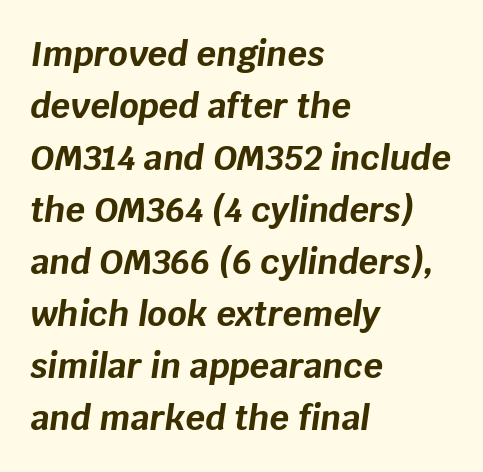
Q: Is the text bold? A: Yes.
Q: Is the text italic (slanted)? A: Yes, it leans right by about 8 degrees.
Q: Is the text underlined? A: No.
Q: How is the paragraph aligned? A: Left-aligned.
Q: Is the spacing between letters normal or unusually wide? A: Normal.
Q: Is the spacing between lines tight, normal or loose? A: Normal.
Q: Width (condensed, normal, or wide)? A: Normal.
Q: Stroke contrast? A: Low.
Q: x-height? A: Large.
Q: Monospaced? A: No.
